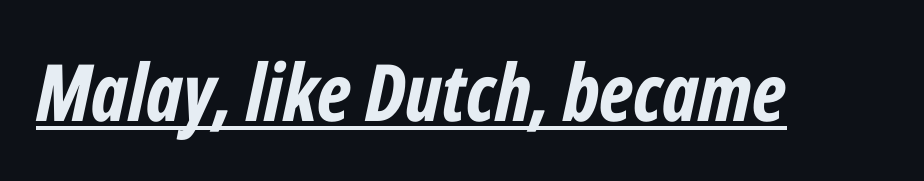
Q: Is the text bold? A: Yes.
Q: Is the text italic (slanted)? A: Yes, it leans right by about 12 degrees.
Q: Is the text underlined? A: Yes.
Q: Is the spacing between letters normal or unusually wide? A: Normal.
Q: Width (condensed, normal, or wide)? A: Condensed.
Q: Stroke contrast? A: Low.
Q: x-height? A: Medium.
Q: Monospaced? A: No.
